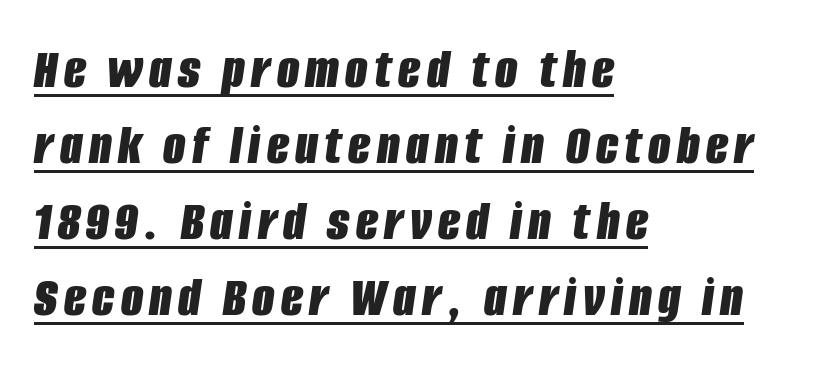
The rendered words wear a rule along their underside. As a designer I'd log this as weight 700, bold. The setting favours the left margin, as ordinary paragraphs usually do. Emphasis-style slanted type is in use. Spacing verdict: proportional, widths tailored to each character. The passage shown stacks its lines at a standard gap.
